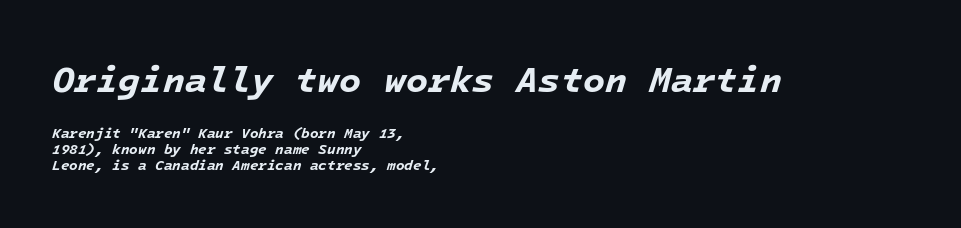
The image shows 36 px bold type, italic (leaning right), monospaced; set left-aligned, tight line spacing (1.15x), normal letter spacing, not underlined; the first (top) block is 2.57x larger; low stroke contrast and a medium x-height.
